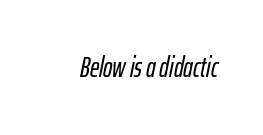
Think of a printed novel: that variable character pitch is what you see here. The text carries the slant typical of an italic or oblique font. The passage shown is not underscored anywhere. Nothing unusual about the tracking: characters are spaced as the font intends.
